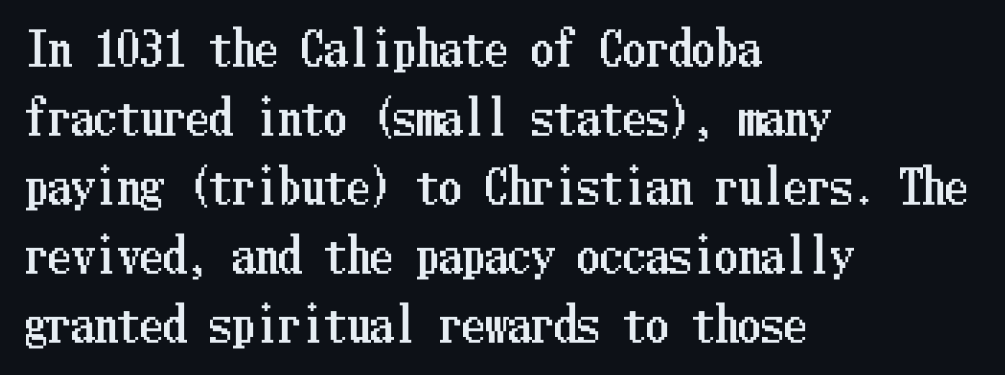
{"italic": "no", "width": "condensed", "stroke_contrast": "low", "x_height": "medium", "underline": "no", "align": "left", "line_spacing": "normal", "line_spacing_ratio": 1.5, "letter_spacing": "normal", "letter_spacing_em": 0.0, "glyph_px": 46}
